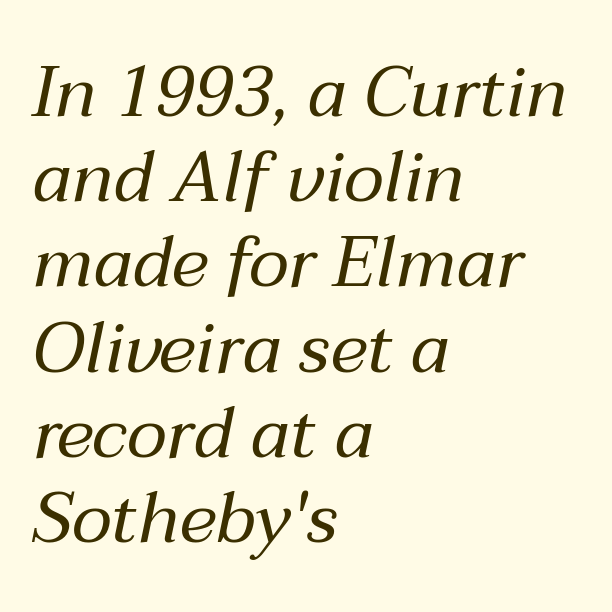
{"italic": "yes", "lean": "right", "slant_degrees": 12, "bold": "no", "weight": "regular", "width": "normal", "stroke_contrast": "medium", "x_height": "medium", "monospaced": "no", "underline": "no", "align": "left", "line_spacing_ratio": 1.2, "letter_spacing": "normal", "letter_spacing_em": 0.0, "glyph_px": 71}
